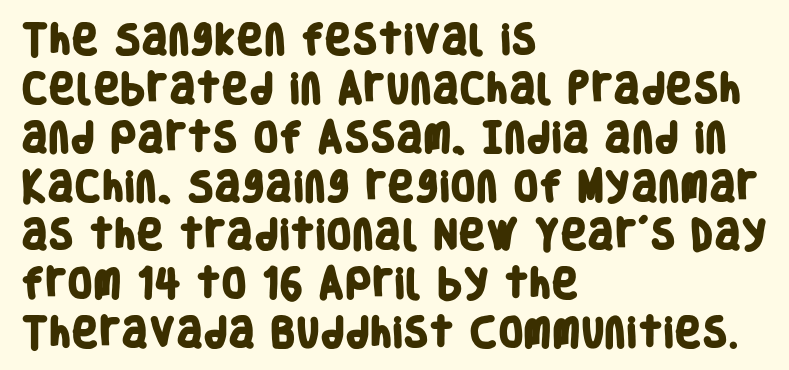
Honestly, the row spacing looks completely unremarkable. Nothing unusual about the tracking: characters are spaced as the font intends. Beneath every word, the page is bare. The compositor pushed each line to the left boundary. Unlike a traditional serif, this face leaves its strokes unadorned.
